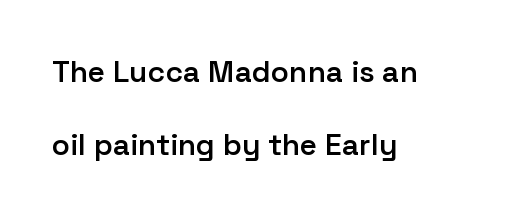
Character widths vary here, with narrow letters taking less room than wide ones. The line texture is even and compact thanks to regular tracking. Horizontally, the lines are justified to the leading edge only. Quick note: not italic, upright. The face used here is a sans, in the tradition of grotesques and geometrics.
